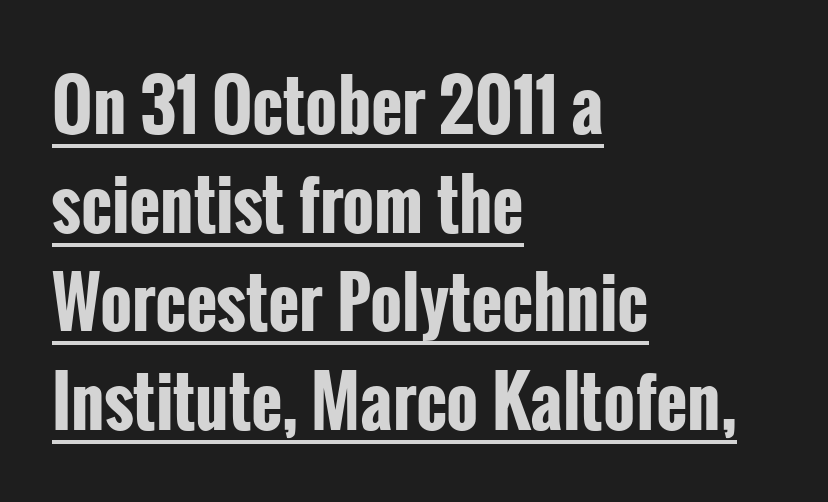
{"serif": "no", "italic": "no", "bold": "yes", "weight": "bold", "width": "condensed", "stroke_contrast": "low", "x_height": "medium", "monospaced": "no", "underline": "yes", "align": "left", "line_spacing": "normal", "line_spacing_ratio": 1.45, "letter_spacing": "normal", "letter_spacing_em": 0.0, "glyph_px": 68}
